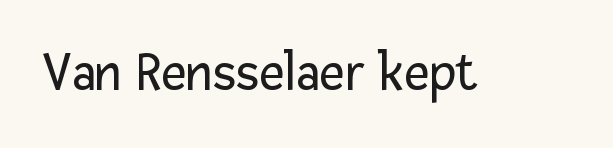
Q: Is the text bold? A: No.
Q: Is the text italic (slanted)? A: No, it is upright.
Q: Is the typeface a serif or a sans-serif typeface? A: Sans-serif.
Q: Is the text underlined? A: No.
Q: Is the spacing between letters normal or unusually wide? A: Normal.
Q: Width (condensed, normal, or wide)? A: Normal.
Q: Stroke contrast? A: Low.
Q: x-height? A: Medium.
Q: Monospaced? A: No.
